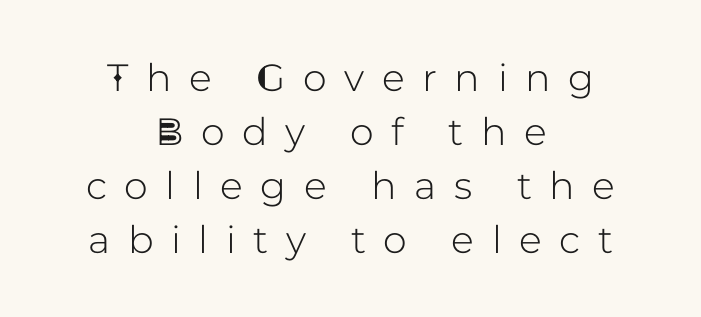
Q: Is the text italic (slanted)? A: No, it is upright.
Q: Is the typeface a serif or a sans-serif typeface? A: Sans-serif.
Q: Is the text underlined? A: No.
Q: How is the paragraph aligned? A: Centered.
Q: Is the spacing between letters normal or unusually wide? A: Unusually wide.
Q: Is the spacing between lines tight, normal or loose? A: Normal.
Q: Width (condensed, normal, or wide)? A: Normal.
Q: Stroke contrast? A: Low.
Q: x-height? A: Medium.
Q: Monospaced? A: No.
